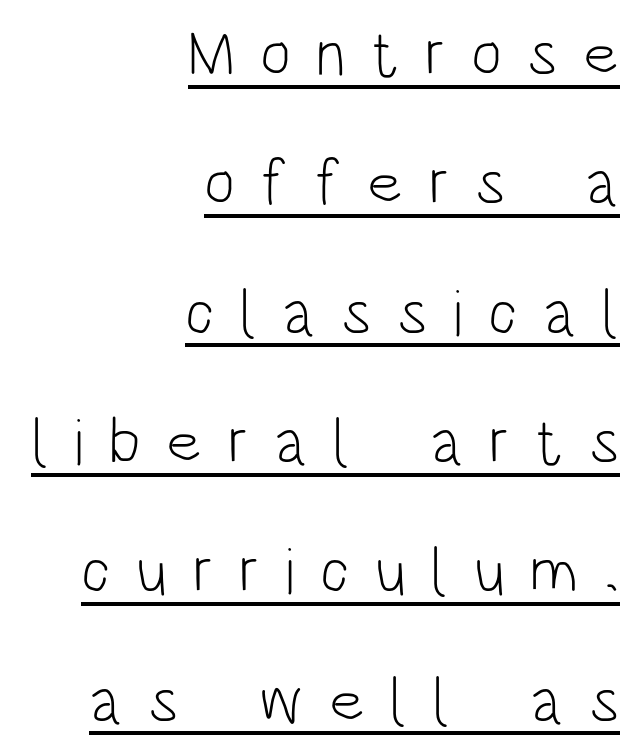
{"serif": "no", "italic": "no", "bold": "no", "weight": "light", "width": "condensed", "stroke_contrast": "low", "x_height": "large", "monospaced": "no", "underline": "yes", "align": "right", "line_spacing": "loose", "line_spacing_ratio": 1.99, "letter_spacing": "wide", "letter_spacing_em": 0.39, "glyph_px": 65}
